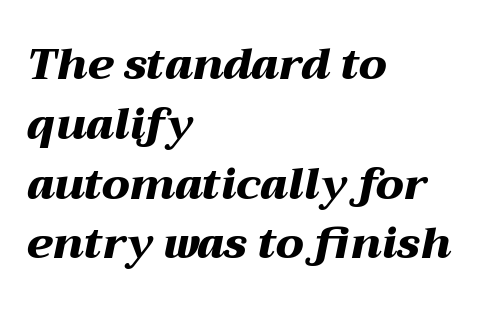
Q: Is the text bold? A: Yes.
Q: Is the text italic (slanted)? A: Yes, it leans right by about 12 degrees.
Q: Is the text underlined? A: No.
Q: How is the paragraph aligned? A: Left-aligned.
Q: Is the spacing between letters normal or unusually wide? A: Normal.
Q: Is the spacing between lines tight, normal or loose? A: Normal.
Q: Width (condensed, normal, or wide)? A: Wide.
Q: Stroke contrast? A: Medium.
Q: x-height? A: Medium.
Q: Monospaced? A: No.
